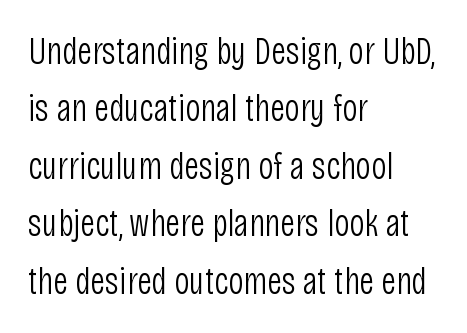
Quick note: underline off. Words appear dense and cohesive because spacing is normal. The letters advance in unequal steps, a hallmark of proportional type. Is there any slant? The stems are plumb. The passage shown is typeset with a sans-serif family. In terms of leading, this rendering sits right in the middle.
